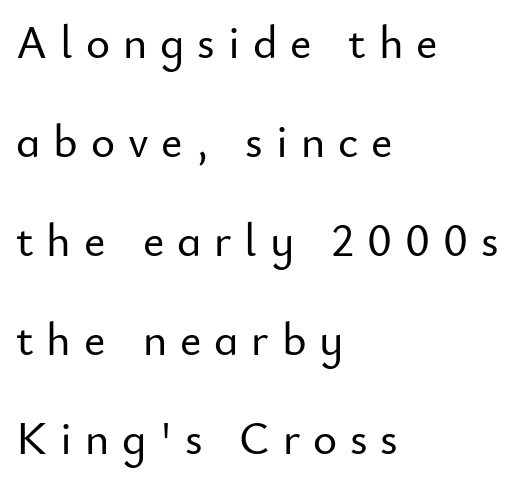
The image shows 46 px sans-serif type, upright; set left-aligned, loose line spacing (2.15x), unusually wide letter spacing (+0.28 em), not underlined; low stroke contrast and a small x-height.
